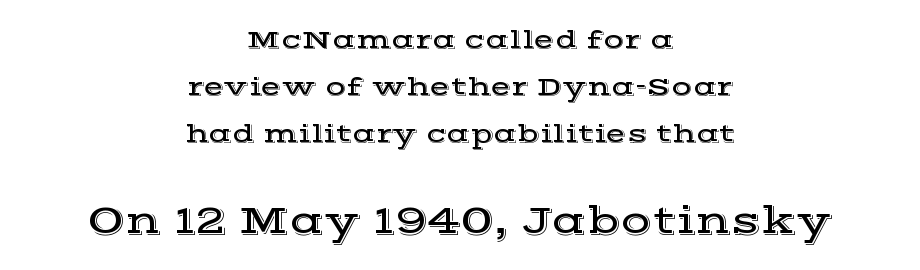
{"serif": "yes", "italic": "no", "width": "wide", "x_height": "medium", "monospaced": "no", "underline": "no", "align": "center", "line_spacing_ratio": 1.74, "letter_spacing": "normal", "letter_spacing_em": 0.0, "larger_block": "second", "size_ratio": 1.48, "glyph_px": 40}
